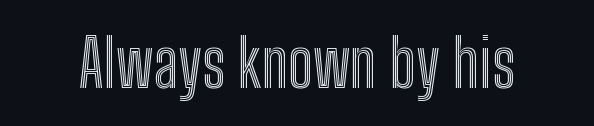
Spacing verdict: proportional, widths tailored to each character. Short note: letters normally spaced. Posture: straight, roman, zero tilt. Anything drawn beneath the words? Only blank space.
